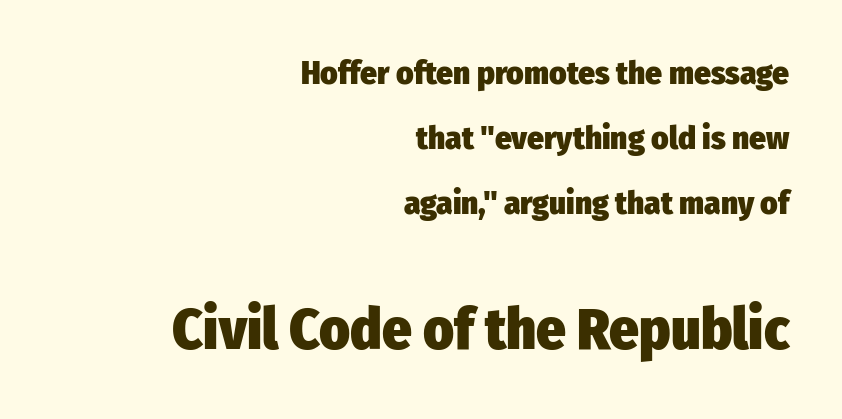
{"serif": "no", "italic": "no", "bold": "yes", "weight": "heavy", "width": "condensed", "stroke_contrast": "low", "x_height": "medium", "monospaced": "no", "underline": "no", "align": "right", "line_spacing": "loose", "line_spacing_ratio": 1.97, "letter_spacing": "normal", "letter_spacing_em": 0.0, "larger_block": "second", "size_ratio": 1.76, "glyph_px": 58}
